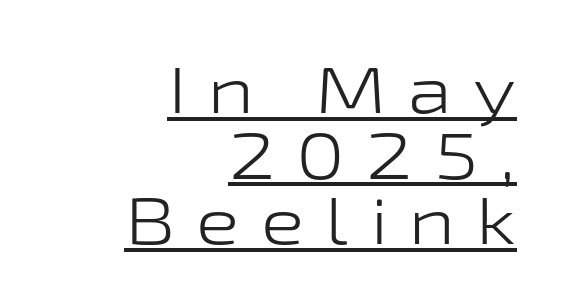
Quick note: underline on. The font sits on the lighter half of the weight spectrum, regular included. Words appear elongated and porous because spacing is wide. In terms of leading, this rendering errs on the cramped side.
